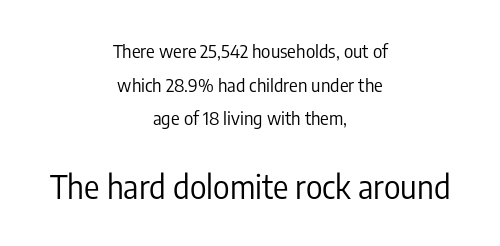
Q: Is the text bold? A: No.
Q: Is the text italic (slanted)? A: No, it is upright.
Q: Is the typeface a serif or a sans-serif typeface? A: Sans-serif.
Q: Is the text underlined? A: No.
Q: How is the paragraph aligned? A: Centered.
Q: Is the spacing between letters normal or unusually wide? A: Normal.
Q: Which block of text is set in a larger size, the first (top) or the second (bottom)? A: The second (bottom) one.
Q: Width (condensed, normal, or wide)? A: Condensed.
Q: Stroke contrast? A: Low.
Q: x-height? A: Medium.
Q: Monospaced? A: No.
